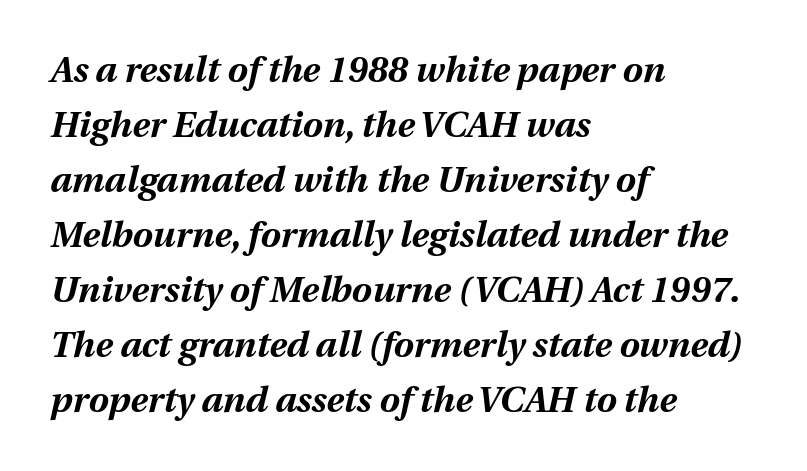
{"italic": "yes", "lean": "right", "slant_degrees": 12, "bold": "yes", "weight": "bold", "width": "normal", "stroke_contrast": "medium", "x_height": "medium", "monospaced": "no", "underline": "no", "align": "left", "line_spacing": "normal", "line_spacing_ratio": 1.53, "letter_spacing": "normal", "letter_spacing_em": 0.0, "glyph_px": 36}
